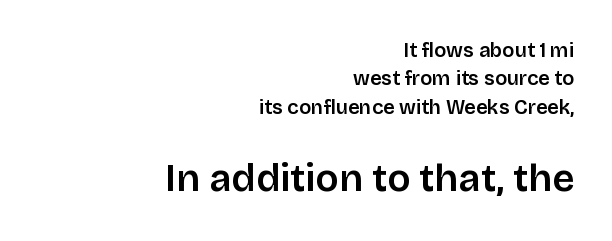
Q: Is the text italic (slanted)? A: No, it is upright.
Q: Is the typeface a serif or a sans-serif typeface? A: Sans-serif.
Q: Is the text underlined? A: No.
Q: How is the paragraph aligned? A: Right-aligned.
Q: Is the spacing between letters normal or unusually wide? A: Normal.
Q: Is the spacing between lines tight, normal or loose? A: Normal.
Q: Which block of text is set in a larger size, the first (top) or the second (bottom)? A: The second (bottom) one.
Q: Width (condensed, normal, or wide)? A: Normal.
Q: Stroke contrast? A: Low.
Q: x-height? A: Large.
Q: Monospaced? A: No.
